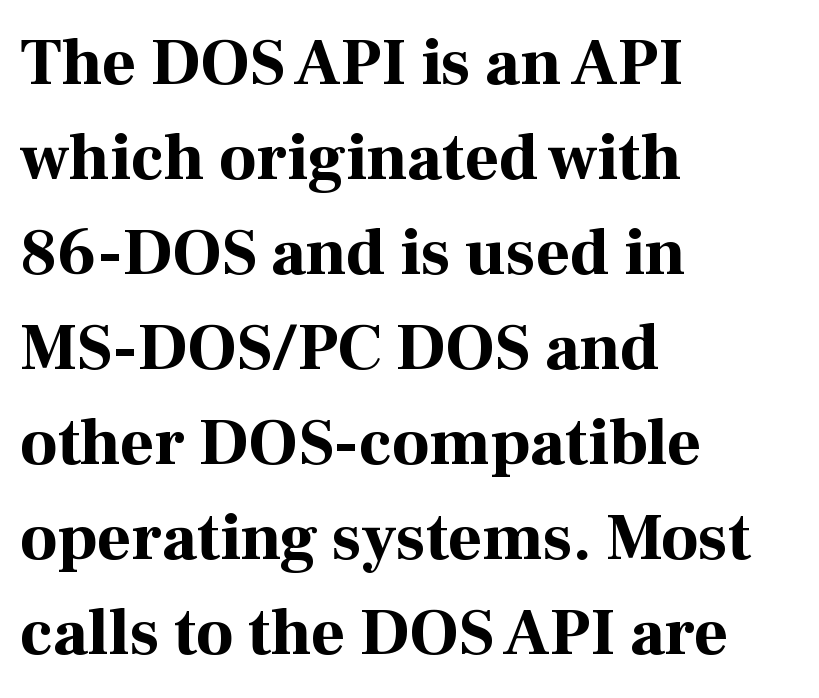
{"serif": "yes", "italic": "no", "bold": "yes", "weight": "bold", "width": "normal", "stroke_contrast": "high", "x_height": "medium", "monospaced": "no", "underline": "no", "align": "left", "line_spacing": "normal", "line_spacing_ratio": 1.44, "letter_spacing": "normal", "letter_spacing_em": 0.0, "glyph_px": 66}
